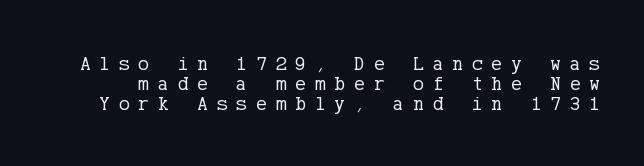
Q: Is the text bold? A: No.
Q: Is the text italic (slanted)? A: No, it is upright.
Q: Is the text underlined? A: No.
Q: Is the spacing between letters normal or unusually wide? A: Unusually wide.
Q: Is the spacing between lines tight, normal or loose? A: Tight.
